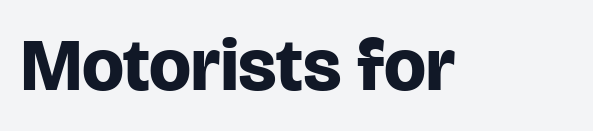
Words appear dense and cohesive because spacing is normal. Notice how thick the strokes are: this is what a full bold looks like. Only glyphs here, with clear space below each row. Grotesque or geometric, the face here clearly has no serifs. Unlike italic type, these characters show no tilt at all. Is this a fixed-width face? No — the glyphs have proportional, varying widths.
